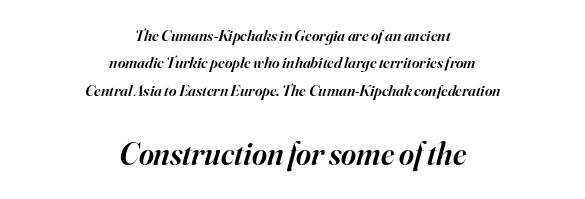
Q: Is the text bold? A: Semi-bold.
Q: Is the text italic (slanted)? A: Yes, it leans right by about 16 degrees.
Q: Is the typeface a serif or a sans-serif typeface? A: Serif.
Q: Is the text underlined? A: No.
Q: How is the paragraph aligned? A: Centered.
Q: Is the spacing between letters normal or unusually wide? A: Normal.
Q: Which block of text is set in a larger size, the first (top) or the second (bottom)? A: The second (bottom) one.
Q: Width (condensed, normal, or wide)? A: Normal.
Q: Stroke contrast? A: High.
Q: x-height? A: Small.
Q: Monospaced? A: No.
